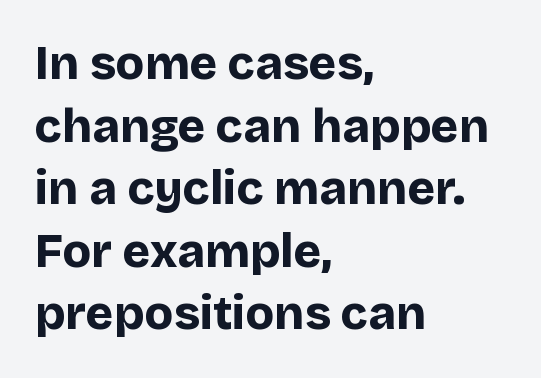
The ragged edge is on the right, which tells us the setting is flush left. Think of a printed novel: that variable character pitch is what you see here. Regarding leading, the lines here are spaced in the standard way. Plain, unruled lines of type.
